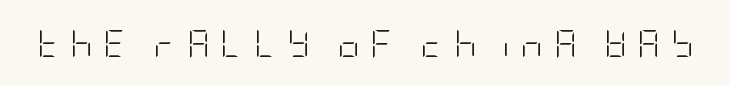
The image shows 28 px light, condensed sans-serif type, upright; set unusually wide letter spacing (+0.38 em), not underlined; low stroke contrast and a large x-height.
